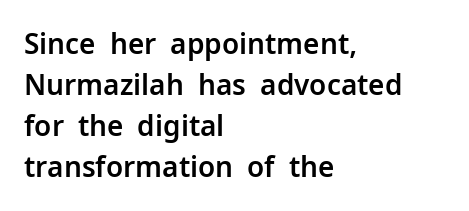
{"serif": "no", "italic": "no", "width": "normal", "stroke_contrast": "low", "x_height": "medium", "monospaced": "no", "underline": "no", "align": "left", "line_spacing": "normal", "line_spacing_ratio": 1.47, "letter_spacing": "normal", "letter_spacing_em": 0.0, "glyph_px": 28}
